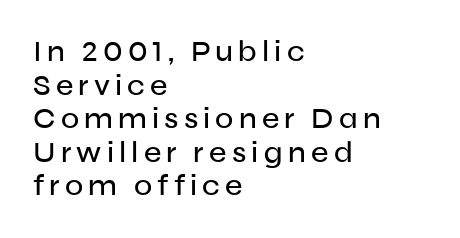
Is this a fixed-width face? No — the glyphs have proportional, varying widths. This rendering uses left alignment, leaving the right contour irregular. The letters stand upright; this is a roman face. Just letters on the line, the space beneath them empty. Unlike a traditional serif, this face leaves its strokes unadorned. Successive baselines arrive quickly, one right under another.
